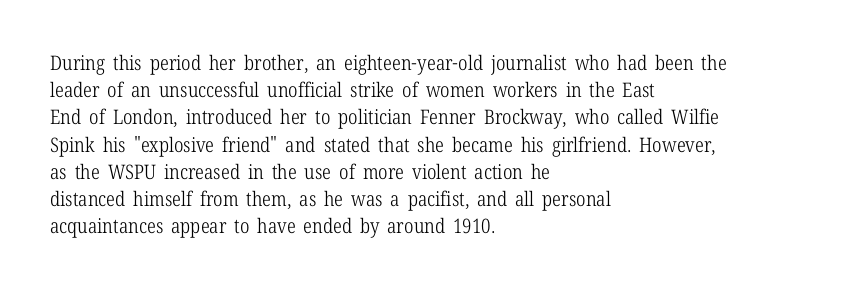
The image shows 20 px text type, upright; set left-aligned, normal line spacing (1.36x), normal letter spacing, not underlined.
